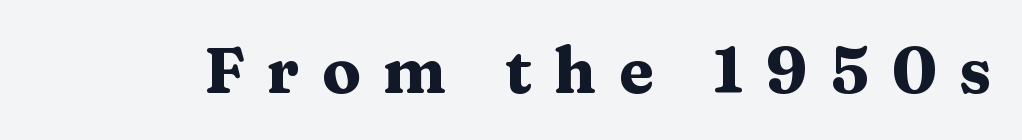
Q: Is the text bold? A: Yes.
Q: Is the text italic (slanted)? A: No, it is upright.
Q: Is the typeface a serif or a sans-serif typeface? A: Serif.
Q: Is the text underlined? A: No.
Q: Is the spacing between letters normal or unusually wide? A: Unusually wide.
Q: Width (condensed, normal, or wide)? A: Wide.
Q: Stroke contrast? A: Medium.
Q: x-height? A: Medium.
Q: Monospaced? A: No.
